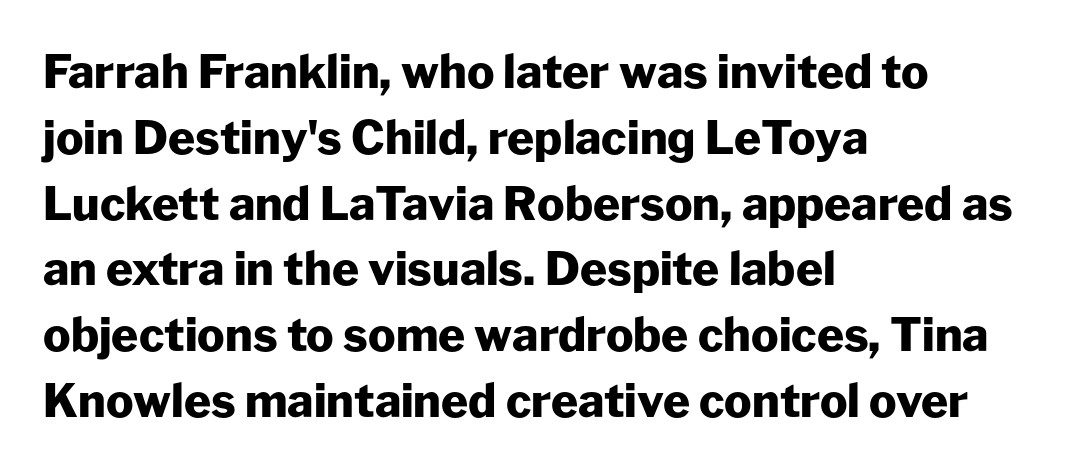
The image shows 46 px heavy sans-serif type, upright; set left-aligned, normal line spacing (1.43x), normal letter spacing, not underlined; low stroke contrast and a medium x-height.
